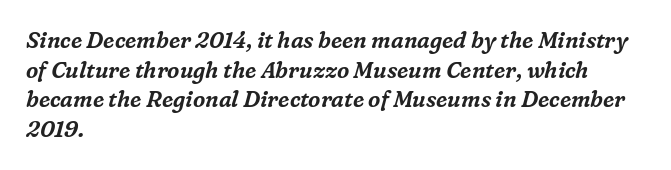
{"italic": "yes", "lean": "right", "slant_degrees": 16, "underline": "no", "align": "left", "line_spacing": "normal", "line_spacing_ratio": 1.35, "letter_spacing": "normal", "letter_spacing_em": 0.0, "glyph_px": 22}
